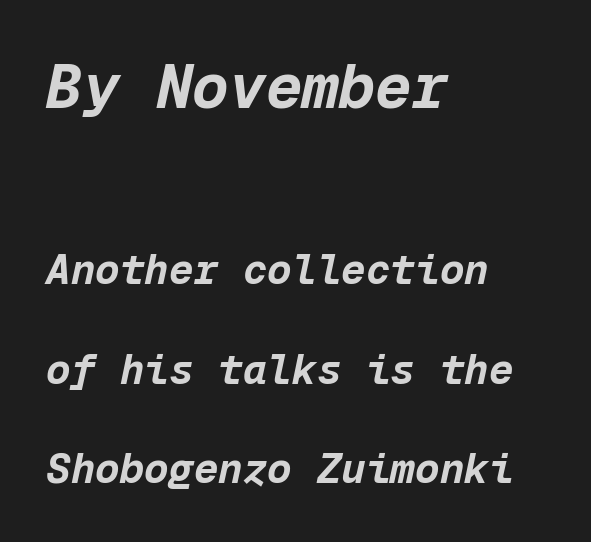
Strokes here are thick enough to call this a true bold. Typesetter's note — upper block bumped up in size, lower block left smaller. The passage shown stacks its lines with a broad gap. The horizontal fit of the characters is conventional and even. The gap between lines stays unmarked.
